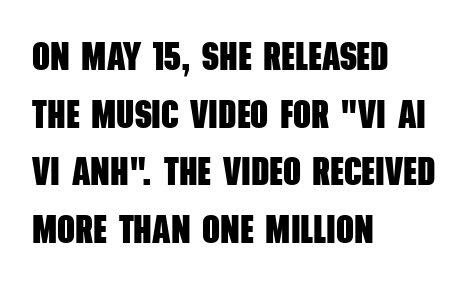
Heavy-handed strokes throughout: this text is bold. The type family on display is of the sans-serif kind. Proportional: the letters do not fall into vertical columns. The lines are quadded left. Check under the words: just untouched page.
